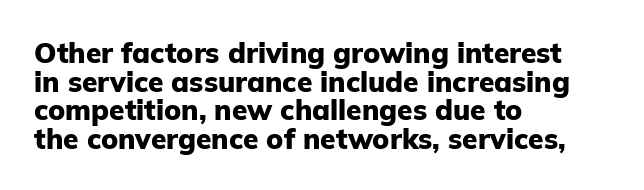
Nothing sits at the stroke ends, so this counts as sans-serif. There is no visible air inserted between adjacent glyphs. As a designer I'd log this as weight 700, bold. The specimen omits any rule beneath the text block's lines.
